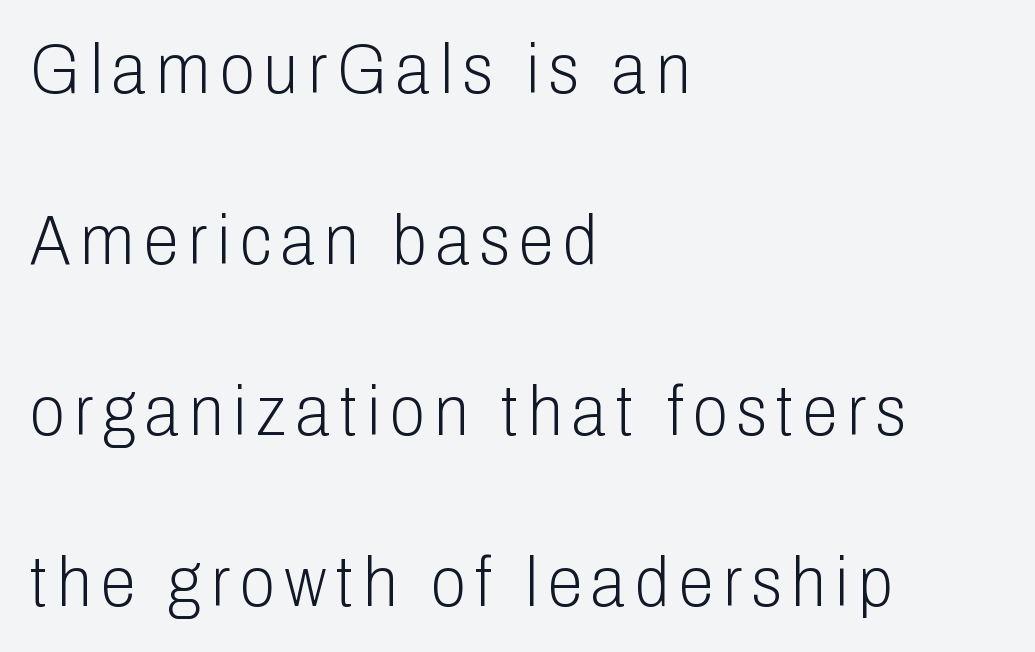
Q: Is the text bold? A: No.
Q: Is the text italic (slanted)? A: No, it is upright.
Q: Is the typeface a serif or a sans-serif typeface? A: Sans-serif.
Q: Is the text underlined? A: No.
Q: How is the paragraph aligned? A: Left-aligned.
Q: Is the spacing between lines tight, normal or loose? A: Loose.
Q: Width (condensed, normal, or wide)? A: Condensed.
Q: Stroke contrast? A: Low.
Q: x-height? A: Medium.
Q: Monospaced? A: No.
